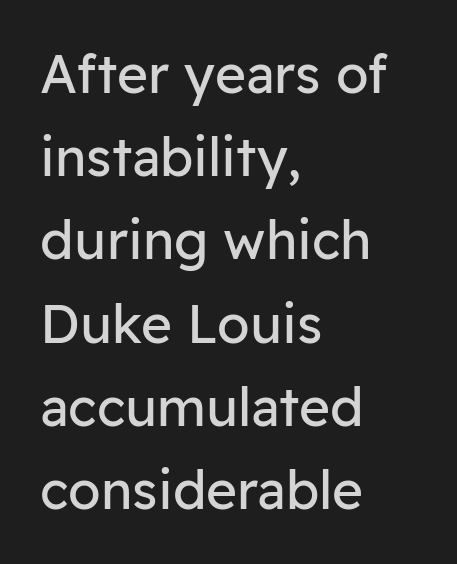
This rendering leaves character spacing at its baseline value. The passage is arranged the way most books set body copy — flush left. Successive baselines arrive at the customary interval. Has an underline been added? It has not. The axis of the letterforms is exactly vertical. This is sans-serif lettering, the kind often seen on screens and signage.
